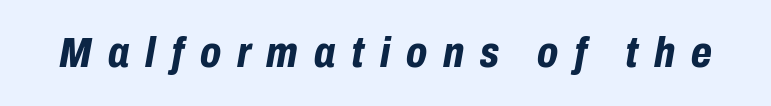
{"italic": "yes", "lean": "right", "slant_degrees": 10, "bold": "yes", "weight": "bold", "width": "condensed", "stroke_contrast": "low", "x_height": "medium", "monospaced": "no", "underline": "no", "letter_spacing": "wide", "letter_spacing_em": 0.37, "glyph_px": 43}
